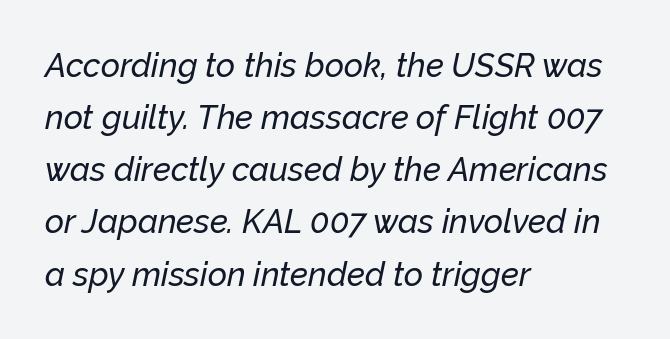
{"italic": "yes", "lean": "right", "slant_degrees": 12, "width": "normal", "stroke_contrast": "low", "x_height": "medium", "monospaced": "no", "underline": "no", "align": "left", "line_spacing": "normal", "line_spacing_ratio": 1.58, "letter_spacing": "normal", "letter_spacing_em": 0.0, "glyph_px": 33}
